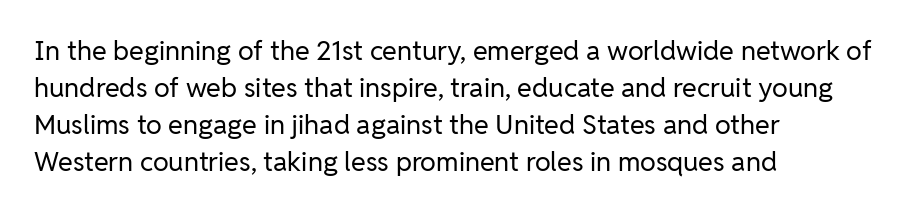
{"italic": "no", "bold": "no", "underline": "no", "align": "left", "line_spacing": "normal", "line_spacing_ratio": 1.37, "letter_spacing": "normal", "letter_spacing_em": 0.0, "glyph_px": 27}
